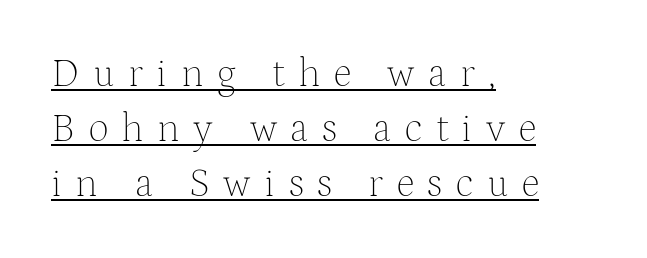
The image shows 40 px thin serif type, upright; set left-aligned, normal line spacing (1.37x), unusually wide letter spacing (+0.34 em), underlined; medium stroke contrast and a medium x-height.
